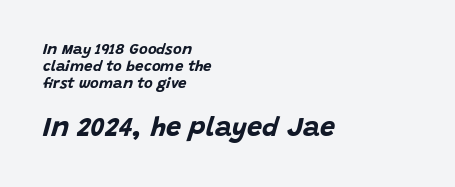
The image shows 27 px bold type, italic (leaning right); set left-aligned, tight line spacing (1.14x), normal letter spacing, not underlined; the second (bottom) block is 1.8x larger.
